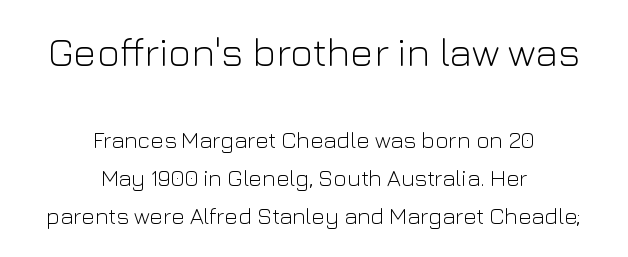
Q: Is the text bold? A: No.
Q: Is the text italic (slanted)? A: No, it is upright.
Q: Is the typeface a serif or a sans-serif typeface? A: Sans-serif.
Q: Is the text underlined? A: No.
Q: How is the paragraph aligned? A: Centered.
Q: Is the spacing between letters normal or unusually wide? A: Normal.
Q: Is the spacing between lines tight, normal or loose? A: Normal.
Q: Which block of text is set in a larger size, the first (top) or the second (bottom)? A: The first (top) one.
Q: Width (condensed, normal, or wide)? A: Normal.
Q: Stroke contrast? A: Low.
Q: x-height? A: Medium.
Q: Monospaced? A: No.
